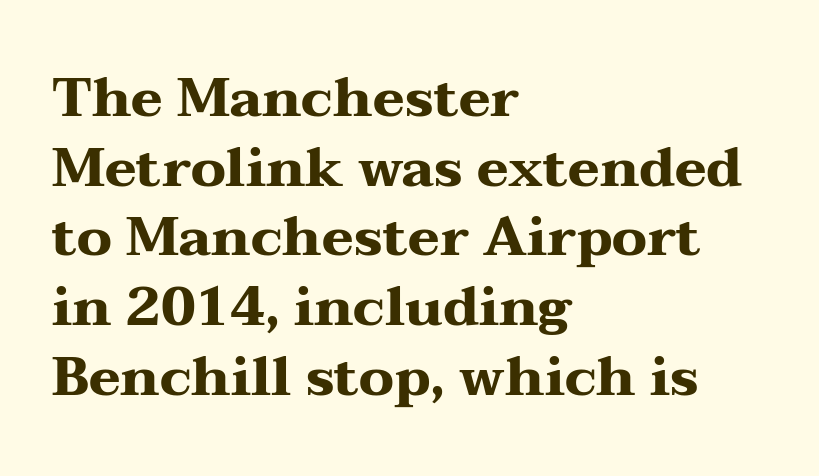
Q: Is the text bold? A: Yes.
Q: Is the text italic (slanted)? A: No, it is upright.
Q: Is the typeface a serif or a sans-serif typeface? A: Serif.
Q: Is the text underlined? A: No.
Q: How is the paragraph aligned? A: Left-aligned.
Q: Is the spacing between letters normal or unusually wide? A: Normal.
Q: Is the spacing between lines tight, normal or loose? A: Normal.
Q: Width (condensed, normal, or wide)? A: Wide.
Q: Stroke contrast? A: Medium.
Q: x-height? A: Medium.
Q: Monospaced? A: No.
